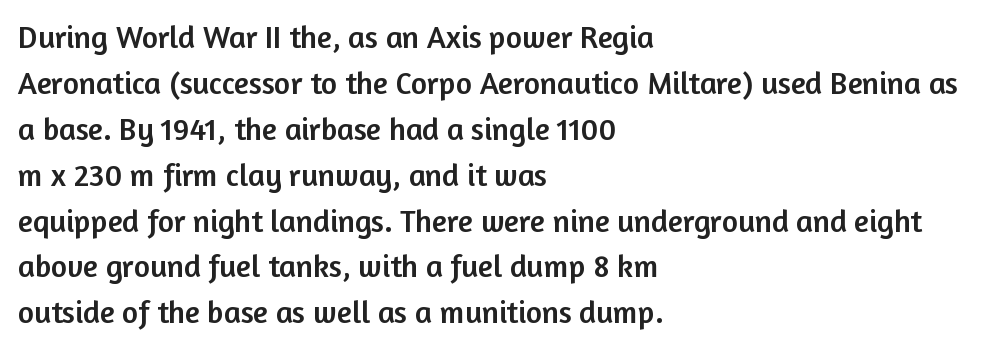
The image shows 31 px sans-serif type, upright; set left-aligned, normal line spacing (1.48x), normal letter spacing, not underlined; low stroke contrast and a medium x-height.
